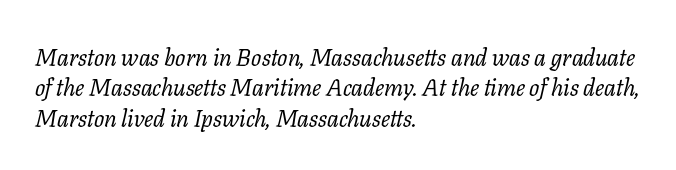
Q: Is the text bold? A: No.
Q: Is the text italic (slanted)? A: Yes, it leans right by about 11 degrees.
Q: Is the text underlined? A: No.
Q: How is the paragraph aligned? A: Left-aligned.
Q: Is the spacing between letters normal or unusually wide? A: Normal.
Q: Is the spacing between lines tight, normal or loose? A: Normal.
